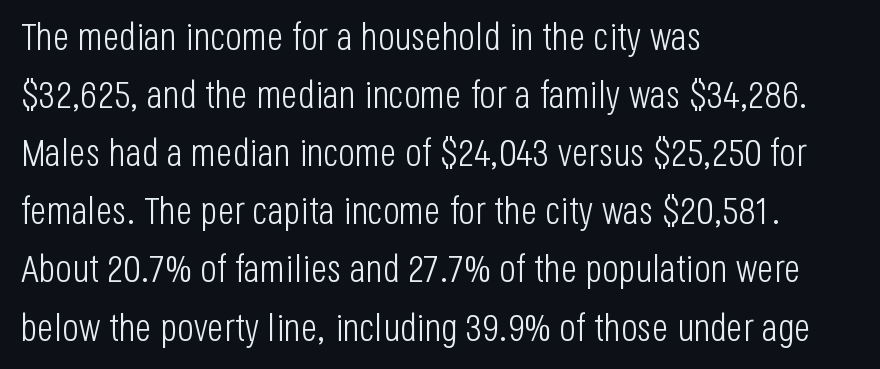
The image shows 39 px light, condensed sans-serif type, upright; set left-aligned, normal line spacing (1.49x), normal letter spacing, not underlined; low stroke contrast and a large x-height.
